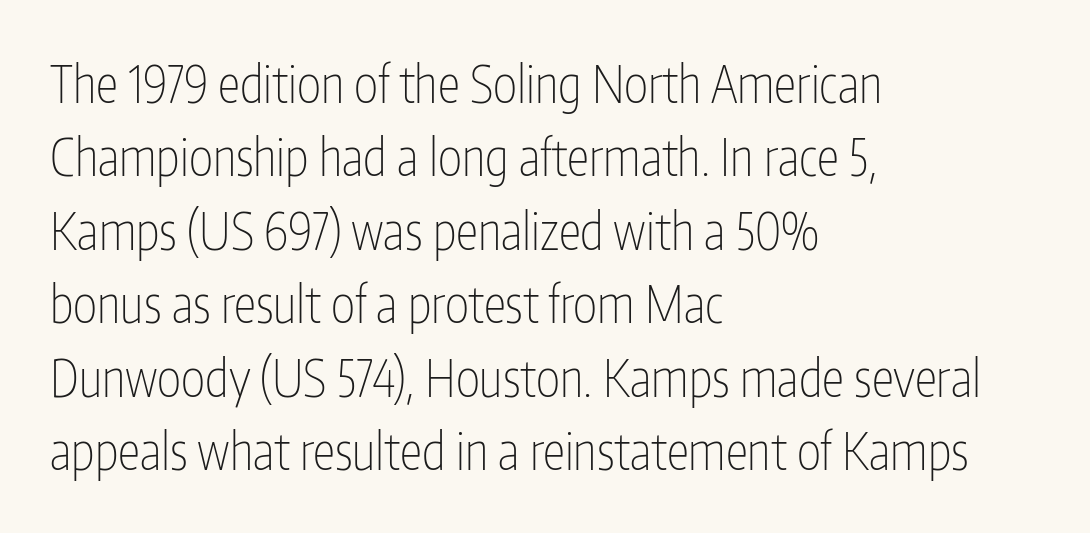
Is the stroke heavy? The answer is a plain regular-or-lighter. The rendering uses natural spacing where letterforms have individual widths. Designer's note — italics off, roman on. Where is the straight margin? On the left. The space between consecutive lines is moderate. Grotesque or geometric, the face here clearly has no serifs.
